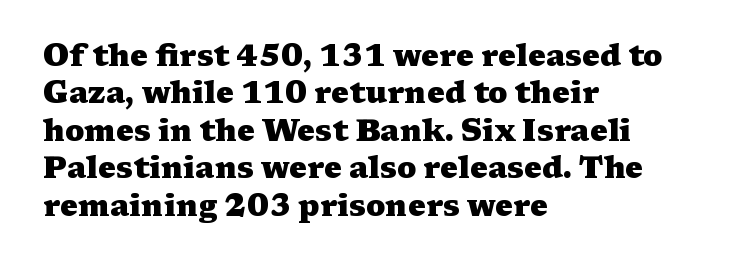
Varying glyph widths throughout — classic text-font behaviour. Italic? Not at all — the glyphs are vertical. Clear beneath every line of the passage. Look at the tracking — it's just the regular setting, nothing added. Vertically, the passage feels balanced, rows spaced as you'd expect. What weight is shown? A full bold with thick strokes.
